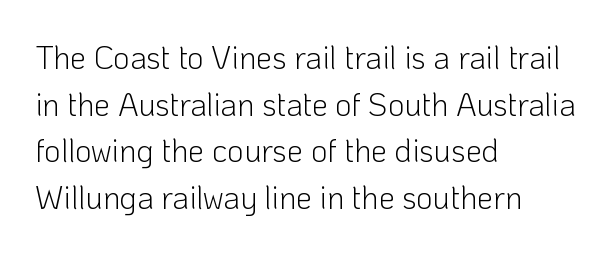
Note the varied advance widths — an 'i' is clearly narrower than an 'm'. One glance says typical: line gaps are just what's usual. The letters look calm and open, with moderate or lighter stems. The gaps between neighbouring characters are ordinary and unremarkable. This is sans-serif lettering, the kind often seen on screens and signage. Line starts are locked; line ends wander.
